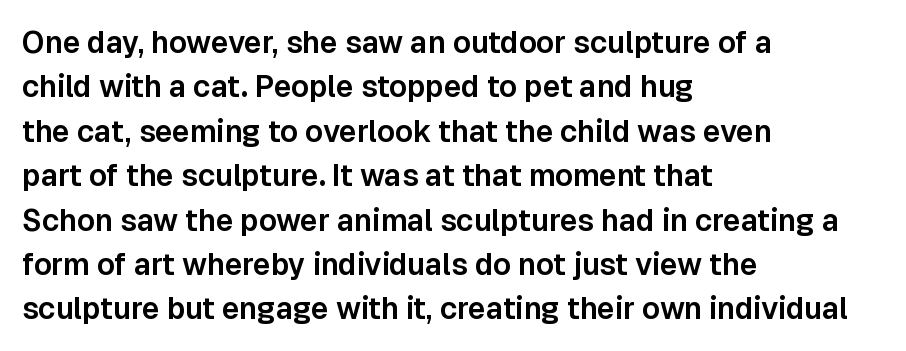
Q: Is the text italic (slanted)? A: No, it is upright.
Q: Is the typeface a serif or a sans-serif typeface? A: Sans-serif.
Q: Is the text underlined? A: No.
Q: How is the paragraph aligned? A: Left-aligned.
Q: Is the spacing between letters normal or unusually wide? A: Normal.
Q: Is the spacing between lines tight, normal or loose? A: Normal.
Q: Width (condensed, normal, or wide)? A: Normal.
Q: Stroke contrast? A: Low.
Q: x-height? A: Medium.
Q: Monospaced? A: No.
